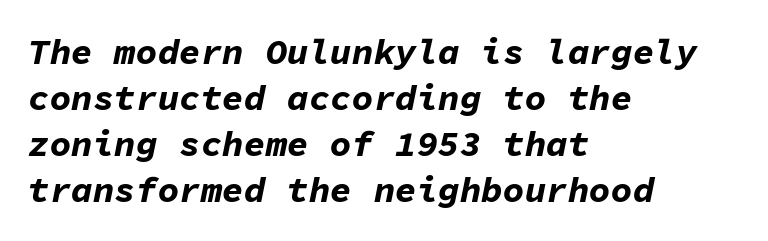
The image shows 36 px bold type, italic (leaning right), monospaced; set left-aligned, normal line spacing (1.28x), normal letter spacing, not underlined; low stroke contrast and a medium x-height.
